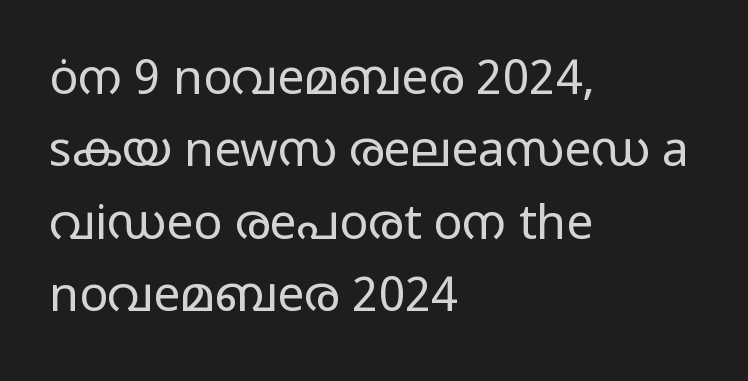
Q: Is the text bold? A: No.
Q: Is the text italic (slanted)? A: No, it is upright.
Q: Is the typeface a serif or a sans-serif typeface? A: Sans-serif.
Q: Is the text underlined? A: No.
Q: How is the paragraph aligned? A: Left-aligned.
Q: Is the spacing between letters normal or unusually wide? A: Normal.
Q: Is the spacing between lines tight, normal or loose? A: Normal.
Q: Width (condensed, normal, or wide)? A: Wide.
Q: Stroke contrast? A: Low.
Q: x-height? A: Medium.
Q: Monospaced? A: No.
